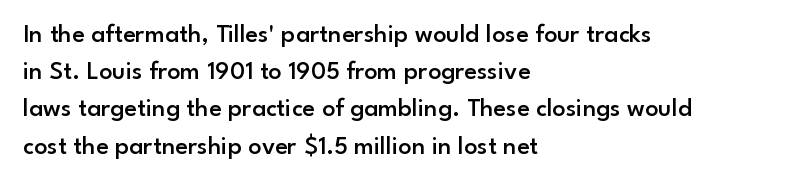
The strokes are fattened partway — semibold, not bold. The rendering uses a moderate line-height, typical for paragraphs. This sample uses plain, unmodified letter spacing. Any mark beneath the type? The region is blank.
